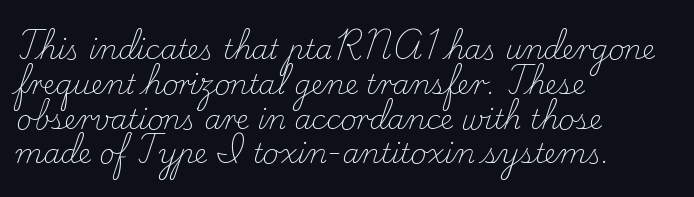
Q: Is the text bold? A: No.
Q: Is the text italic (slanted)? A: Yes.
Q: Is the text underlined? A: No.
Q: How is the paragraph aligned? A: Left-aligned.
Q: Is the spacing between letters normal or unusually wide? A: Normal.
Q: Is the spacing between lines tight, normal or loose? A: Normal.
